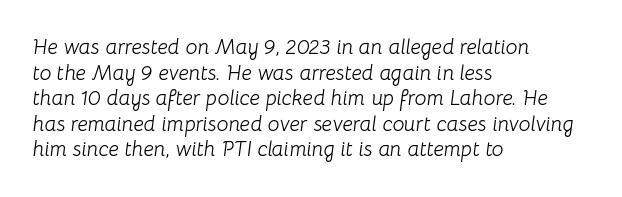
The image shows 21 px text type, italic (leaning right); set left-aligned, line spacing 1.22x, normal letter spacing, not underlined.
